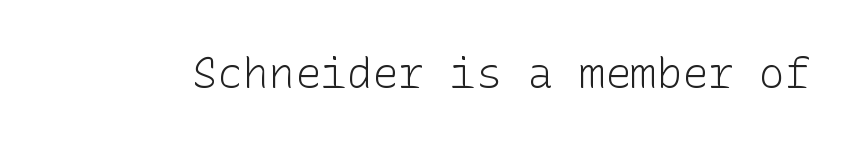
{"serif": "no", "italic": "no", "bold": "no", "weight": "light", "width": "normal", "stroke_contrast": "low", "x_height": "medium", "underline": "no", "letter_spacing": "normal", "letter_spacing_em": 0.0, "glyph_px": 43}
